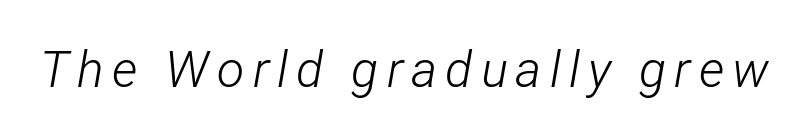
Do the characters align in a grid? No, the font is proportional. Rule under the text: the space is simply empty. The typography opts for an oblique posture over an upright one. Stems and bowls with no extra thickness — not bold.
